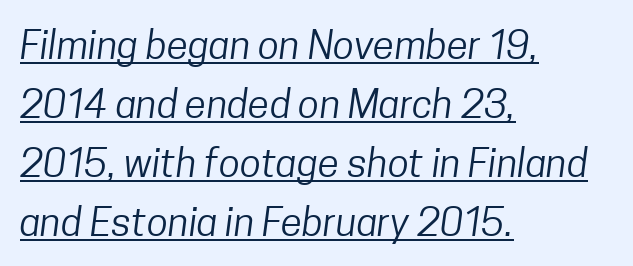
{"serif": "no", "bold": "no", "weight": "regular", "width": "condensed", "stroke_contrast": "low", "x_height": "medium", "monospaced": "no", "underline": "yes", "align": "left", "line_spacing": "normal", "line_spacing_ratio": 1.51, "letter_spacing": "normal", "letter_spacing_em": 0.0, "glyph_px": 39}
